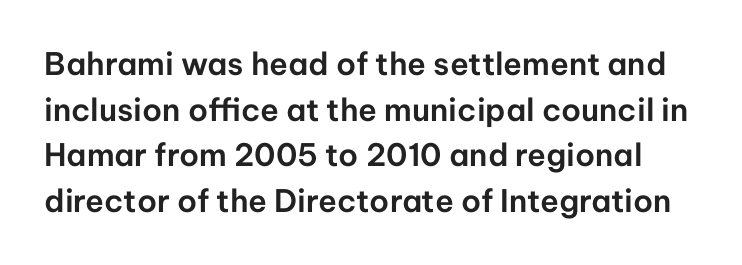
The image shows 31 px sans-serif type, upright; set normal line spacing (1.47x), normal letter spacing, not underlined; low stroke contrast and a medium x-height.
